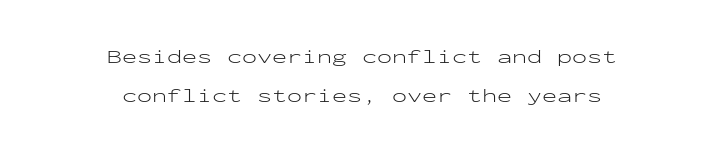
{"italic": "no", "bold": "no", "underline": "no", "align": "center", "line_spacing": "loose", "line_spacing_ratio": 1.94, "letter_spacing": "normal", "letter_spacing_em": 0.0, "glyph_px": 20}
